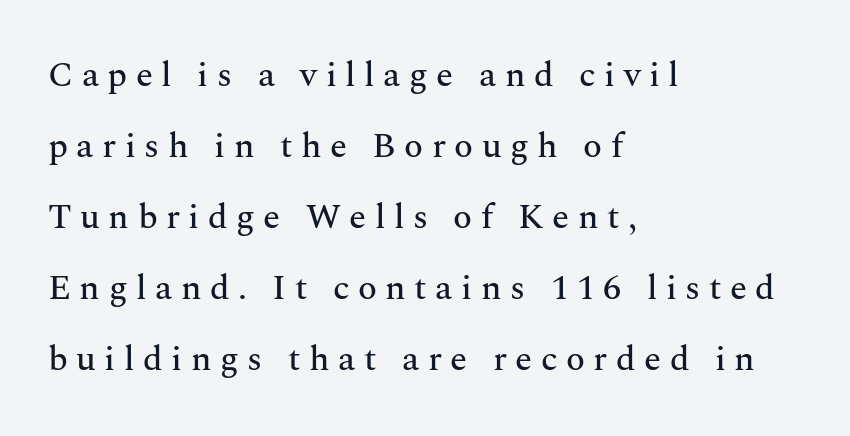
A great deal of white space separates one row of letters from the next. The tracking reads as deliberately expanded to a designer's eye. Each line starts at the same left margin while the right side varies. Words float on clear page, feet unadorned.
